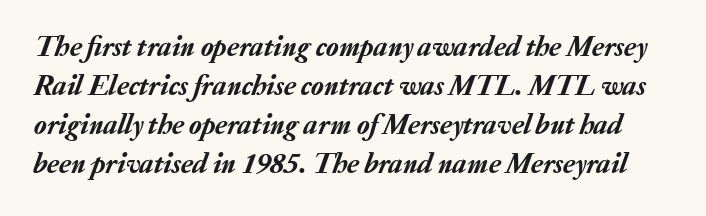
{"italic": "yes", "lean": "right", "slant_degrees": 20, "width": "normal", "stroke_contrast": "low", "x_height": "medium", "monospaced": "no", "underline": "no", "line_spacing": "normal", "line_spacing_ratio": 1.35, "letter_spacing": "normal", "letter_spacing_em": 0.0, "glyph_px": 29}
